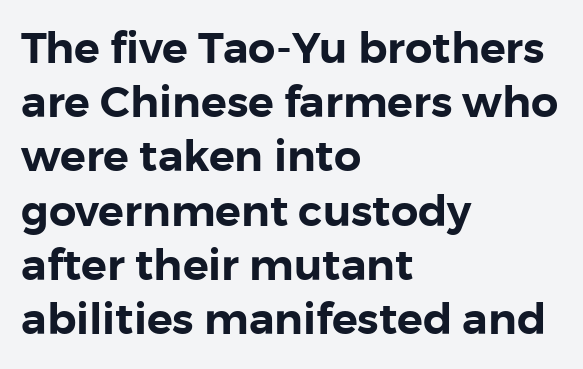
Q: Is the text italic (slanted)? A: No, it is upright.
Q: Is the typeface a serif or a sans-serif typeface? A: Sans-serif.
Q: Is the text underlined? A: No.
Q: How is the paragraph aligned? A: Left-aligned.
Q: Is the spacing between letters normal or unusually wide? A: Normal.
Q: Is the spacing between lines tight, normal or loose? A: Normal.
Q: Width (condensed, normal, or wide)? A: Normal.
Q: Stroke contrast? A: Low.
Q: x-height? A: Medium.
Q: Monospaced? A: No.
